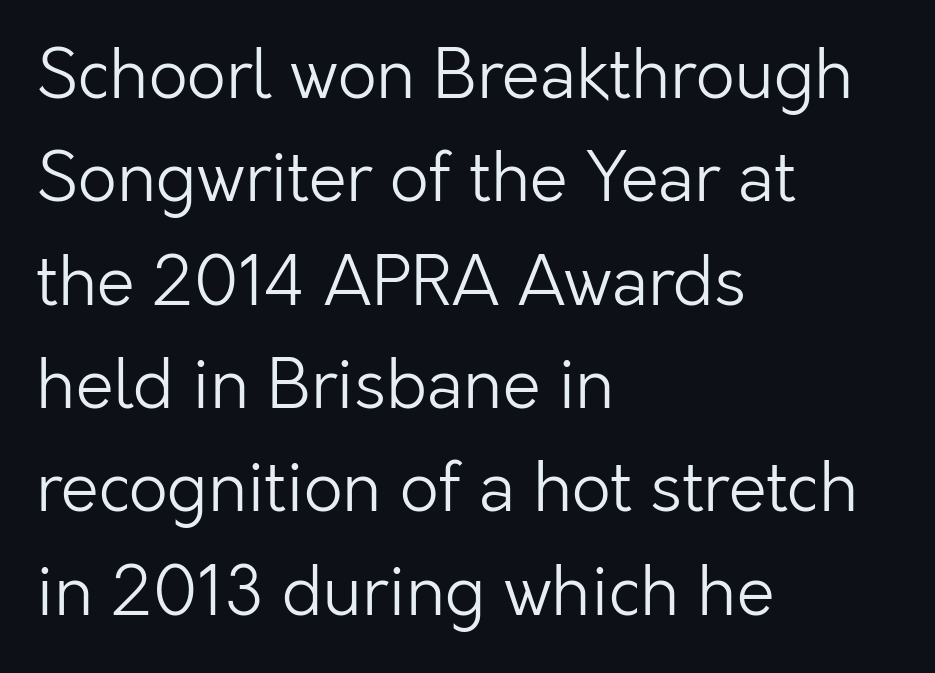
Q: Is the text bold? A: No.
Q: Is the text italic (slanted)? A: No, it is upright.
Q: Is the typeface a serif or a sans-serif typeface? A: Sans-serif.
Q: Is the text underlined? A: No.
Q: How is the paragraph aligned? A: Left-aligned.
Q: Is the spacing between letters normal or unusually wide? A: Normal.
Q: Is the spacing between lines tight, normal or loose? A: Normal.
Q: Width (condensed, normal, or wide)? A: Normal.
Q: Stroke contrast? A: Low.
Q: x-height? A: Medium.
Q: Monospaced? A: No.
